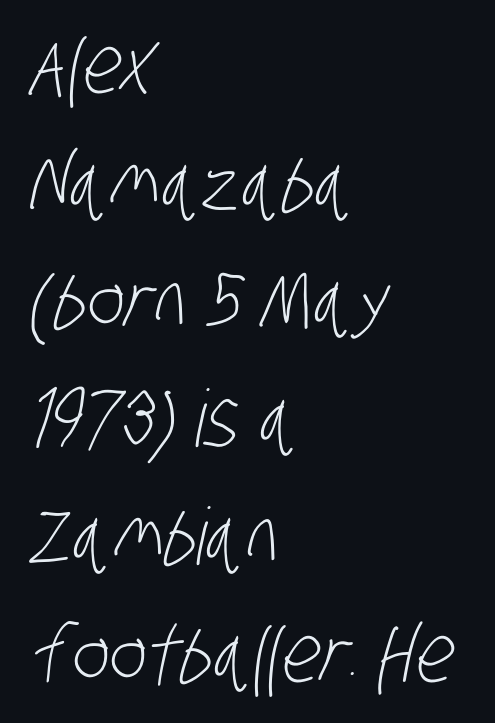
{"serif": "no", "bold": "no", "weight": "light", "width": "condensed", "stroke_contrast": "low", "x_height": "large", "monospaced": "no", "underline": "no", "align": "left", "line_spacing": "normal", "line_spacing_ratio": 1.49, "letter_spacing": "normal", "letter_spacing_em": 0.0, "glyph_px": 79}
